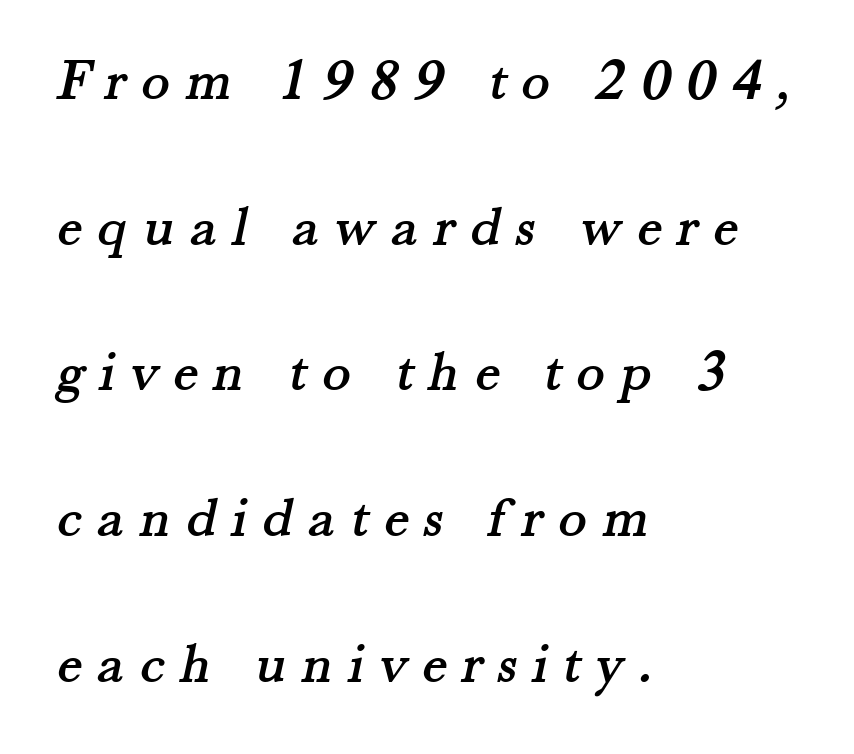
The image shows 59 px serif type; set left-aligned, loose line spacing (2.47x), unusually wide letter spacing (+0.26 em), not underlined; medium stroke contrast and a small x-height.
